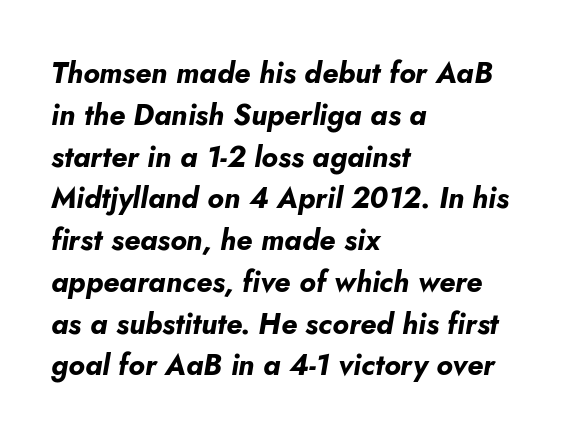
The image shows 29 px bold type, italic (leaning right); set left-aligned, normal line spacing (1.44x), normal letter spacing, not underlined; low stroke contrast and a small x-height.
